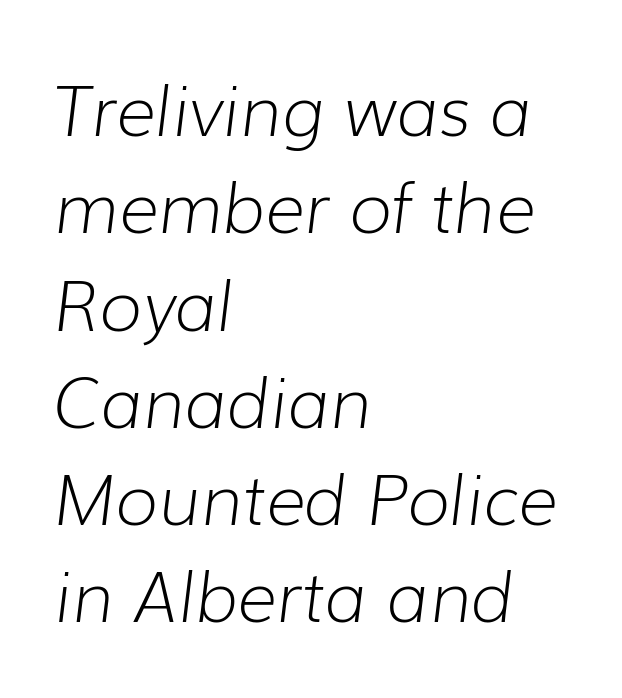
Q: Is the text bold? A: No.
Q: Is the text italic (slanted)? A: Yes, it leans right by about 7 degrees.
Q: Is the text underlined? A: No.
Q: How is the paragraph aligned? A: Left-aligned.
Q: Is the spacing between letters normal or unusually wide? A: Normal.
Q: Is the spacing between lines tight, normal or loose? A: Normal.
Q: Width (condensed, normal, or wide)? A: Normal.
Q: Stroke contrast? A: Low.
Q: x-height? A: Medium.
Q: Monospaced? A: No.
